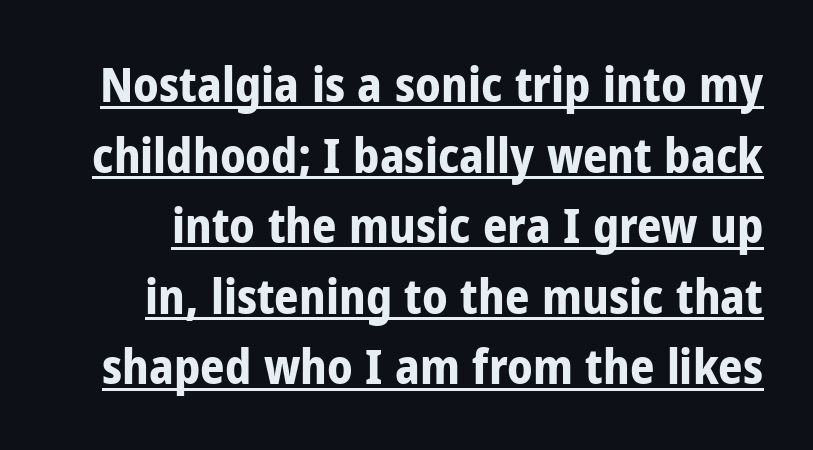
Q: Is the text bold? A: Yes.
Q: Is the text italic (slanted)? A: No, it is upright.
Q: Is the typeface a serif or a sans-serif typeface? A: Sans-serif.
Q: Is the text underlined? A: Yes.
Q: Is the spacing between letters normal or unusually wide? A: Normal.
Q: Is the spacing between lines tight, normal or loose? A: Normal.
Q: Width (condensed, normal, or wide)? A: Condensed.
Q: Stroke contrast? A: Low.
Q: x-height? A: Medium.
Q: Monospaced? A: No.
